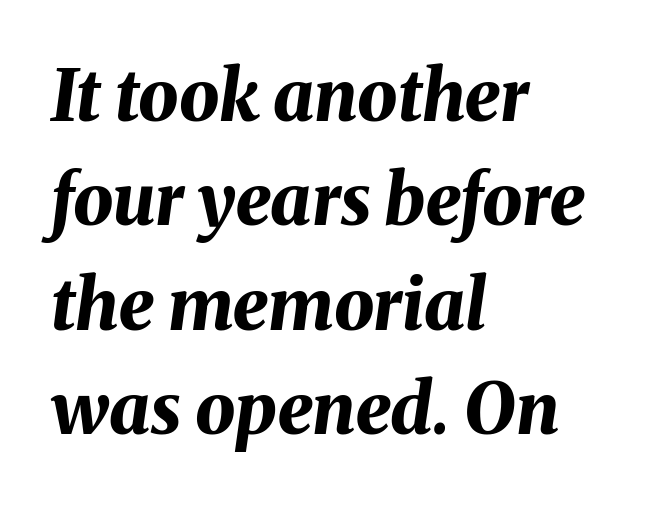
The image shows 71 px bold type, italic (leaning right); set left-aligned, normal line spacing (1.47x), normal letter spacing, not underlined; medium stroke contrast and a medium x-height.
